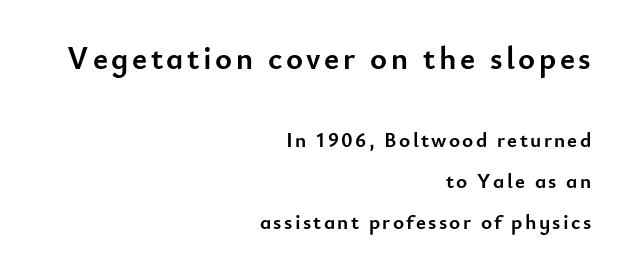
The block of text is sparse from top to bottom, with ample space between rows. Bare-footed words on every line. The first block has been scaled up relative to the second. These lines stack with their right ends in a neat column. Character widths vary here, with narrow letters taking less room than wide ones.
